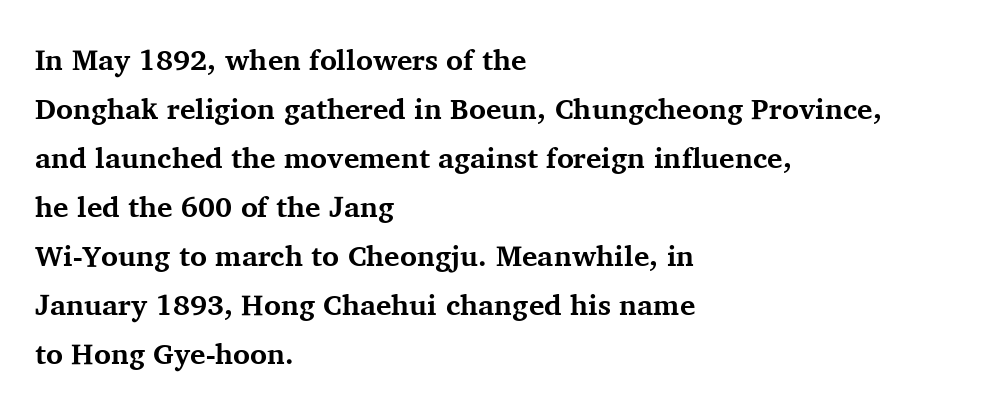
The image shows 29 px bold serif type, upright; set left-aligned, normal line spacing (1.69x), normal letter spacing, not underlined; medium stroke contrast and a medium x-height.
